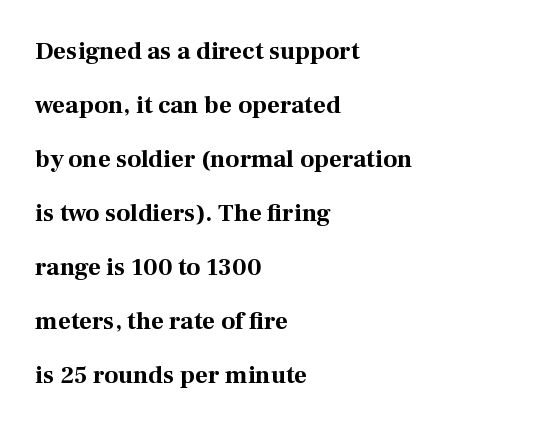
Q: Is the text bold? A: Yes.
Q: Is the text italic (slanted)? A: No, it is upright.
Q: Is the text underlined? A: No.
Q: How is the paragraph aligned? A: Left-aligned.
Q: Is the spacing between letters normal or unusually wide? A: Normal.
Q: Is the spacing between lines tight, normal or loose? A: Loose.
